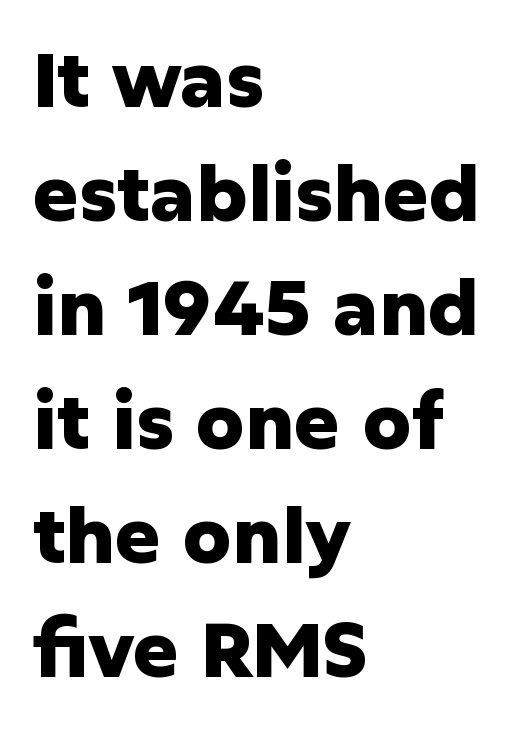
Q: Is the text bold? A: Yes.
Q: Is the text italic (slanted)? A: No, it is upright.
Q: Is the typeface a serif or a sans-serif typeface? A: Sans-serif.
Q: Is the text underlined? A: No.
Q: How is the paragraph aligned? A: Left-aligned.
Q: Is the spacing between letters normal or unusually wide? A: Normal.
Q: Is the spacing between lines tight, normal or loose? A: Normal.
Q: Width (condensed, normal, or wide)? A: Normal.
Q: Stroke contrast? A: Low.
Q: x-height? A: Medium.
Q: Monospaced? A: No.
